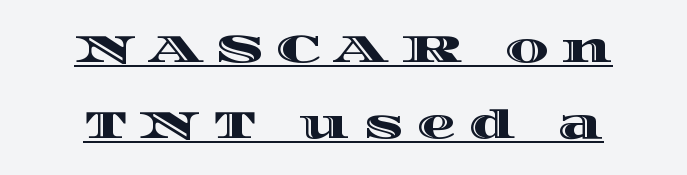
The image shows 39 px wide type, upright; set centered, loose line spacing (1.94x), unusually wide letter spacing (+0.33 em), underlined; a large x-height.
